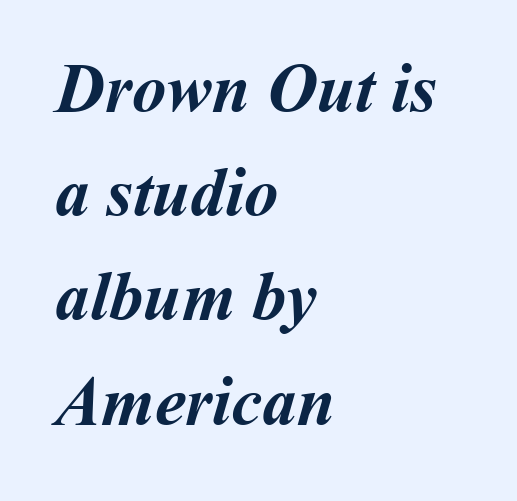
Q: Is the text bold? A: Yes.
Q: Is the text underlined? A: No.
Q: How is the paragraph aligned? A: Left-aligned.
Q: Is the spacing between letters normal or unusually wide? A: Normal.
Q: Is the spacing between lines tight, normal or loose? A: Normal.
Q: Width (condensed, normal, or wide)? A: Normal.
Q: Stroke contrast? A: Medium.
Q: x-height? A: Medium.
Q: Monospaced? A: No.
